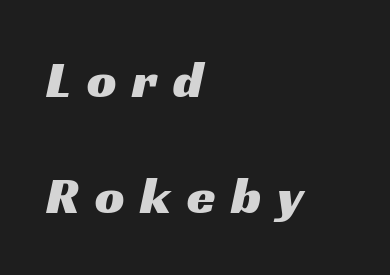
Q: Is the typeface a serif or a sans-serif typeface? A: Sans-serif.
Q: Is the text underlined? A: No.
Q: How is the paragraph aligned? A: Left-aligned.
Q: Is the spacing between letters normal or unusually wide? A: Unusually wide.
Q: Is the spacing between lines tight, normal or loose? A: Loose.
Q: Width (condensed, normal, or wide)? A: Wide.
Q: Stroke contrast? A: Medium.
Q: x-height? A: Medium.
Q: Monospaced? A: No.
